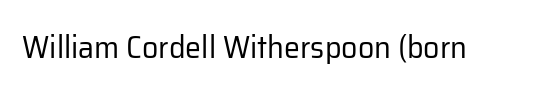
The rendering keeps characters at their native spacing. Each letter's strokes conclude bluntly, with no projecting serifs. Heaviness? Minimal to ordinary, like unemphasized prose. Clear beneath every line of the passage. Character widths vary here, with narrow letters taking less room than wide ones.
